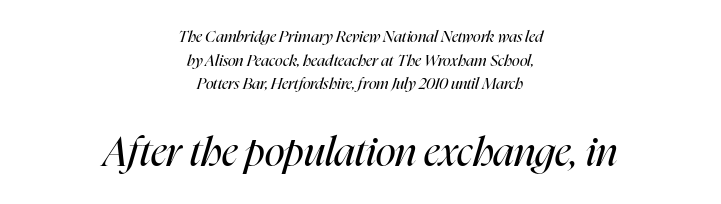
The image shows 41 px regular-weight, condensed type, italic (leaning right); set centered, normal line spacing (1.48x), normal letter spacing, not underlined; the second (bottom) block is 2.56x larger; high stroke contrast and a medium x-height.
